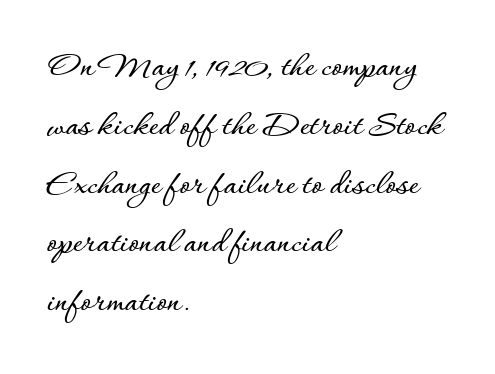
The image shows 37 px text type; set left-aligned, normal line spacing (1.59x), normal letter spacing, not underlined; low stroke contrast and a small x-height.
